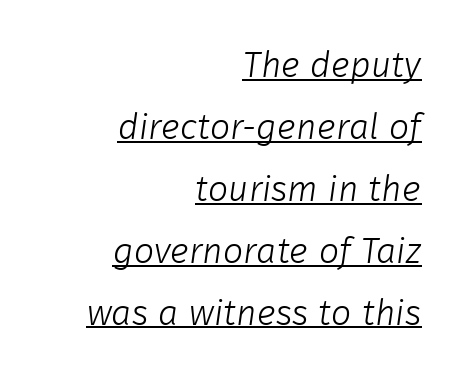
The image shows 36 px light sans-serif type; set right-aligned, line spacing 1.72x, normal letter spacing, underlined; low stroke contrast and a medium x-height.
